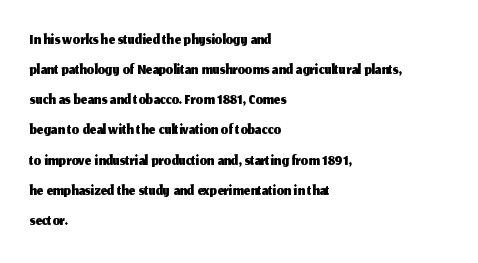
The image shows 23 px text type, upright; set left-aligned, normal line spacing (1.31x), normal letter spacing, not underlined.
